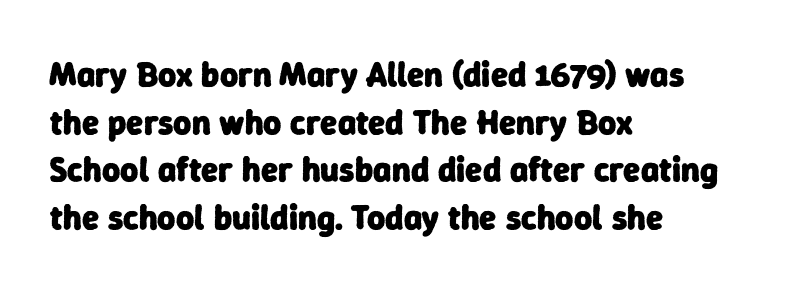
{"serif": "no", "bold": "yes", "weight": "heavy", "width": "normal", "stroke_contrast": "low", "x_height": "medium", "monospaced": "no", "underline": "no", "align": "left", "line_spacing": "normal", "line_spacing_ratio": 1.36, "letter_spacing": "normal", "letter_spacing_em": 0.0, "glyph_px": 35}
